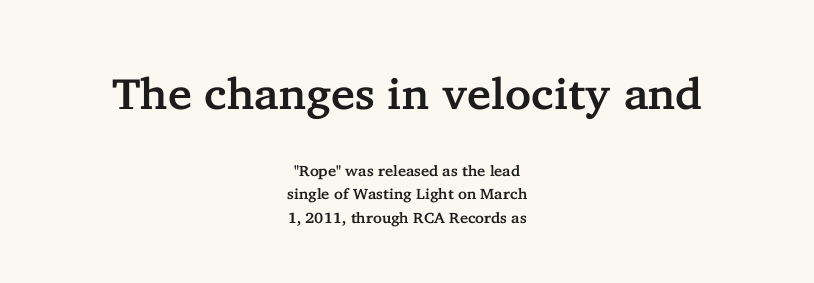
Q: Is the text italic (slanted)? A: No, it is upright.
Q: Is the typeface a serif or a sans-serif typeface? A: Serif.
Q: Is the text underlined? A: No.
Q: How is the paragraph aligned? A: Centered.
Q: Is the spacing between letters normal or unusually wide? A: Normal.
Q: Is the spacing between lines tight, normal or loose? A: Normal.
Q: Which block of text is set in a larger size, the first (top) or the second (bottom)? A: The first (top) one.
Q: Width (condensed, normal, or wide)? A: Normal.
Q: Stroke contrast? A: Low.
Q: x-height? A: Medium.
Q: Monospaced? A: No.
